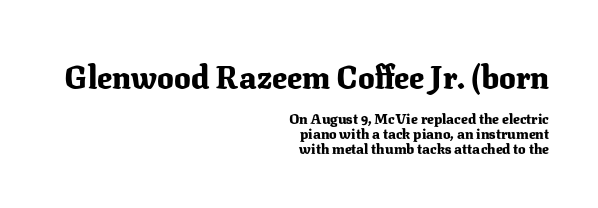
Q: Is the text bold? A: Yes.
Q: Is the text italic (slanted)? A: No, it is upright.
Q: Is the typeface a serif or a sans-serif typeface? A: Serif.
Q: Is the text underlined? A: No.
Q: How is the paragraph aligned? A: Right-aligned.
Q: Is the spacing between letters normal or unusually wide? A: Normal.
Q: Is the spacing between lines tight, normal or loose? A: Tight.
Q: Which block of text is set in a larger size, the first (top) or the second (bottom)? A: The first (top) one.
Q: Width (condensed, normal, or wide)? A: Normal.
Q: Stroke contrast? A: Medium.
Q: x-height? A: Medium.
Q: Monospaced? A: No.
